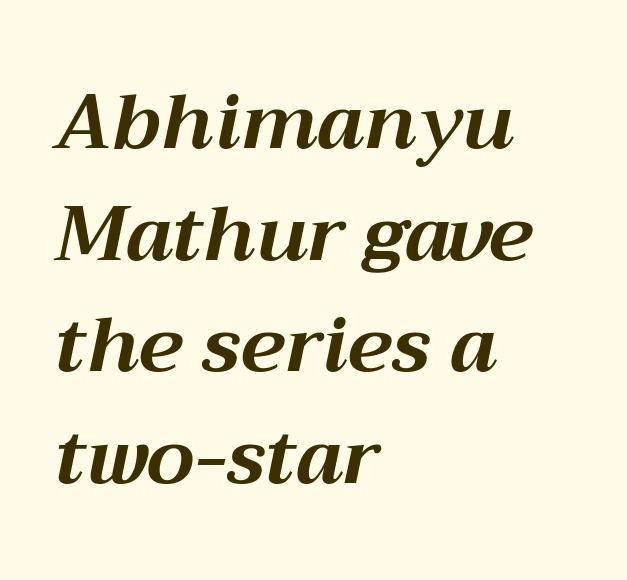
Inter-character spacing is left at the font's built-in metrics. Casual observation: everything's shoved over to the left. The text carries the slant typical of an italic or oblique font. Vertical spacing — default.
